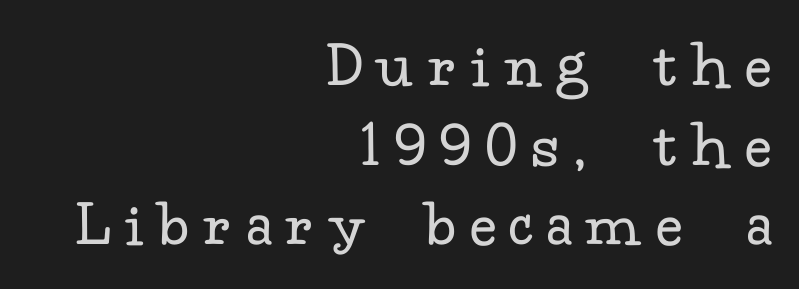
Q: Is the text bold? A: No.
Q: Is the text italic (slanted)? A: No, it is upright.
Q: Is the typeface a serif or a sans-serif typeface? A: Serif.
Q: Is the text underlined? A: No.
Q: How is the paragraph aligned? A: Right-aligned.
Q: Is the spacing between letters normal or unusually wide? A: Unusually wide.
Q: Width (condensed, normal, or wide)? A: Normal.
Q: Stroke contrast? A: Low.
Q: x-height? A: Small.
Q: Monospaced? A: No.
